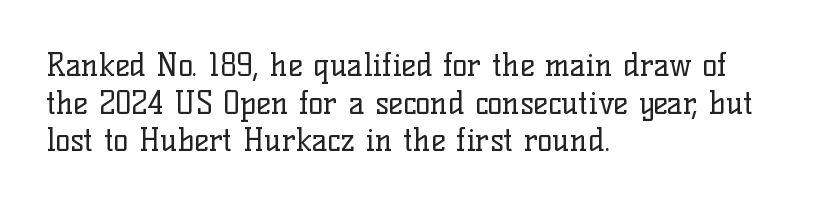
{"serif": "yes", "italic": "no", "bold": "no", "weight": "regular", "width": "normal", "stroke_contrast": "low", "x_height": "medium", "monospaced": "no", "underline": "no", "align": "left", "line_spacing_ratio": 1.21, "letter_spacing": "normal", "letter_spacing_em": 0.0, "glyph_px": 31}
